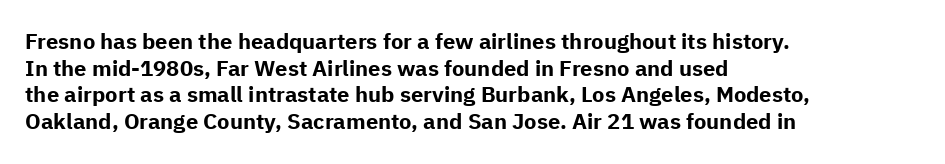
Which margin do the lines hug? The left one — the right edge is uneven. Weight check: bold — yes, fully. Tracking here is standard; glyphs follow each other at the usual distance. Unlike italic type, these characters show no tilt at all. Just letters on the line, the space beneath them empty.
